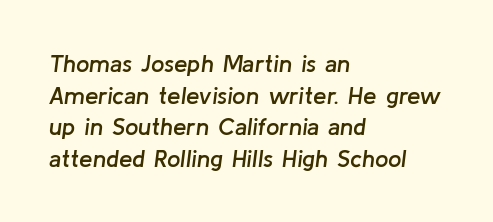
Leftover space on each line is placed entirely after the last word. It's the slanting kind of type. Type without underlining. Heft: intermediate — a semibold. The passage shown has conventional tracking throughout. The vertical gap from one line to the next is medium.
